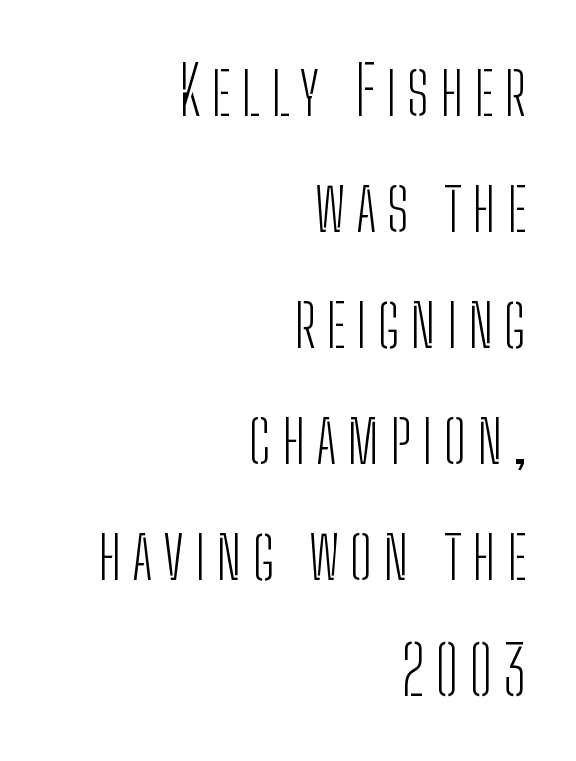
The image shows 67 px light, condensed sans-serif type, upright; set right-aligned, line spacing 1.73x, not underlined; low stroke contrast and a medium x-height.
